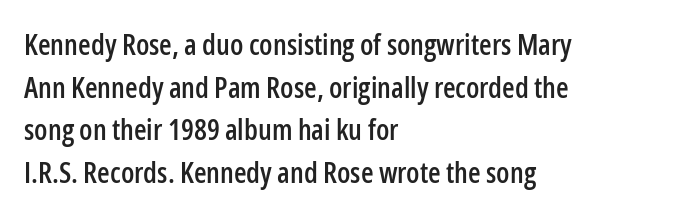
Q: Is the text italic (slanted)? A: No, it is upright.
Q: Is the typeface a serif or a sans-serif typeface? A: Sans-serif.
Q: Is the text underlined? A: No.
Q: How is the paragraph aligned? A: Left-aligned.
Q: Is the spacing between letters normal or unusually wide? A: Normal.
Q: Is the spacing between lines tight, normal or loose? A: Normal.
Q: Width (condensed, normal, or wide)? A: Condensed.
Q: Stroke contrast? A: Low.
Q: x-height? A: Medium.
Q: Monospaced? A: No.
